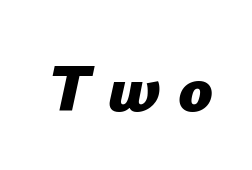
Q: Is the text bold? A: Yes.
Q: Is the text italic (slanted)? A: Yes, it leans right by about 12 degrees.
Q: Is the text underlined? A: No.
Q: Is the spacing between letters normal or unusually wide? A: Unusually wide.
Q: Width (condensed, normal, or wide)? A: Normal.
Q: Stroke contrast? A: Low.
Q: x-height? A: Medium.
Q: Monospaced? A: No.
